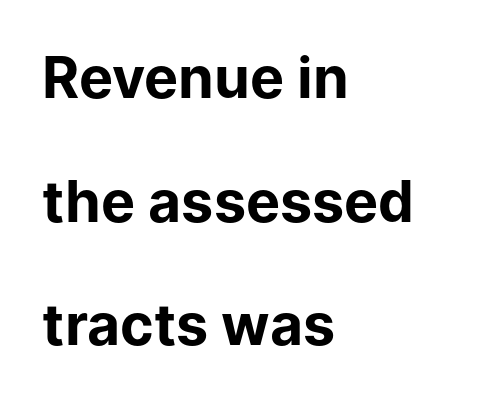
A clean baseline with only descenders dipping below it. Unlike a traditional serif, this face leaves its strokes unadorned. The leading is generous, giving the passage an open texture. Bold? Absolutely — the strokes are thick and heavy. The letterforms sit shoulder to shoulder at normal distance.
